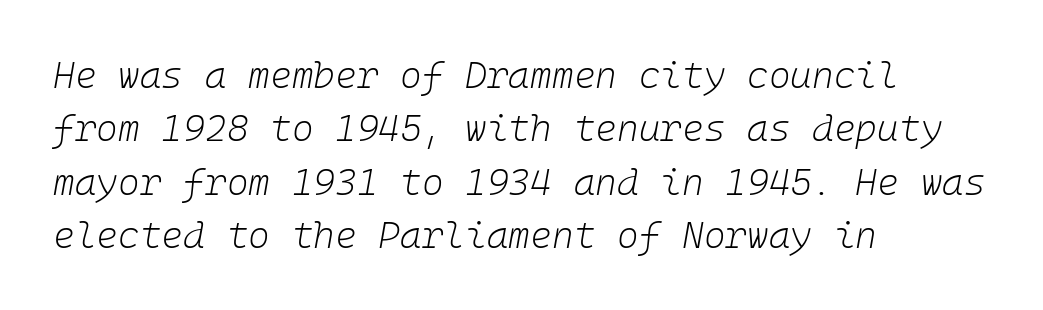
This sample is left-justified, so line endings fall wherever the words run out. Baseline-to-baseline distance is the conventional proportion of letter height. The letters sit at their default tracking, neither squeezed nor spread. Only glyphs here, with clear space below each row. Bold? No — there's no thickening of the strokes.
